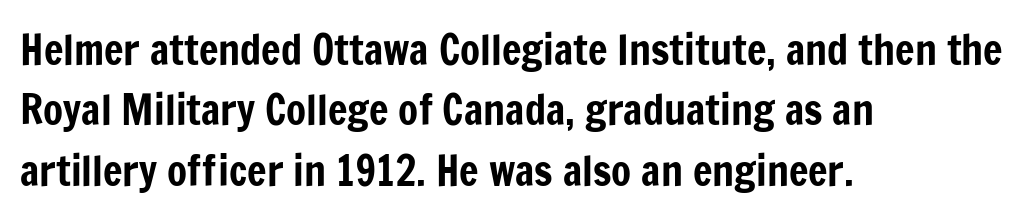
The image shows 41 px condensed sans-serif type, upright; set left-aligned, normal line spacing (1.47x), normal letter spacing, not underlined; low stroke contrast and a medium x-height.
